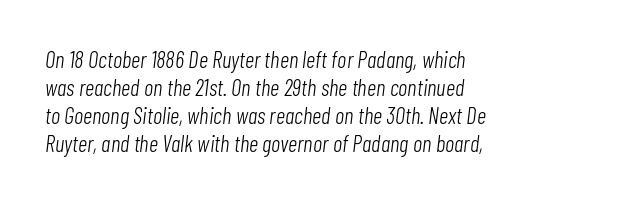
The image shows 23 px text type, italic (leaning right); set left-aligned, line spacing 1.22x, normal letter spacing, not underlined.
